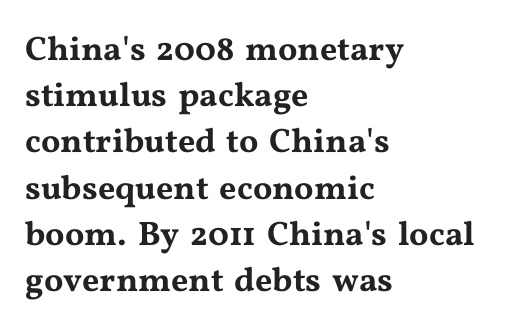
{"serif": "yes", "italic": "no", "width": "wide", "stroke_contrast": "medium", "x_height": "medium", "monospaced": "no", "underline": "no", "align": "left", "line_spacing": "normal", "line_spacing_ratio": 1.36, "letter_spacing": "normal", "letter_spacing_em": 0.0, "glyph_px": 34}
